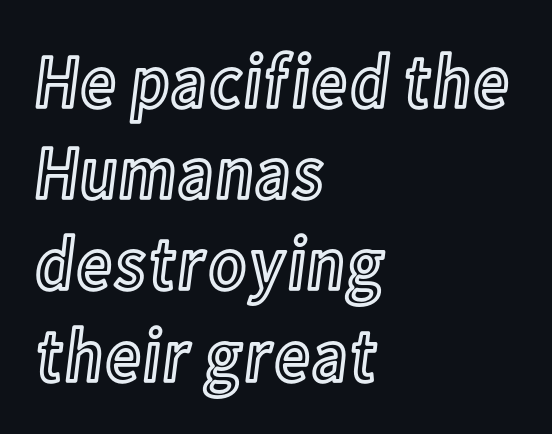
Q: Is the text italic (slanted)? A: Yes.
Q: Is the text underlined? A: No.
Q: How is the paragraph aligned? A: Left-aligned.
Q: Is the spacing between letters normal or unusually wide? A: Normal.
Q: Width (condensed, normal, or wide)? A: Condensed.
Q: x-height? A: Medium.
Q: Monospaced? A: No.
